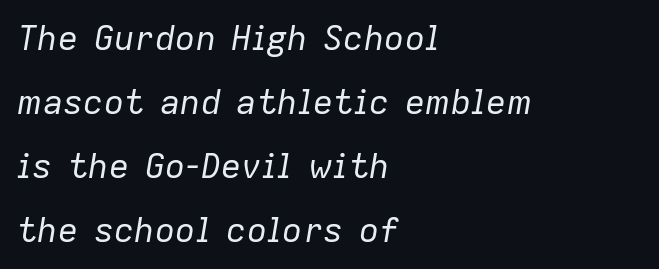
{"italic": "yes", "lean": "right", "slant_degrees": 9, "bold": "no", "weight": "regular", "width": "normal", "stroke_contrast": "low", "x_height": "medium", "monospaced": "no", "underline": "no", "align": "left", "line_spacing_ratio": 1.88, "letter_spacing": "normal", "letter_spacing_em": 0.0, "glyph_px": 34}
